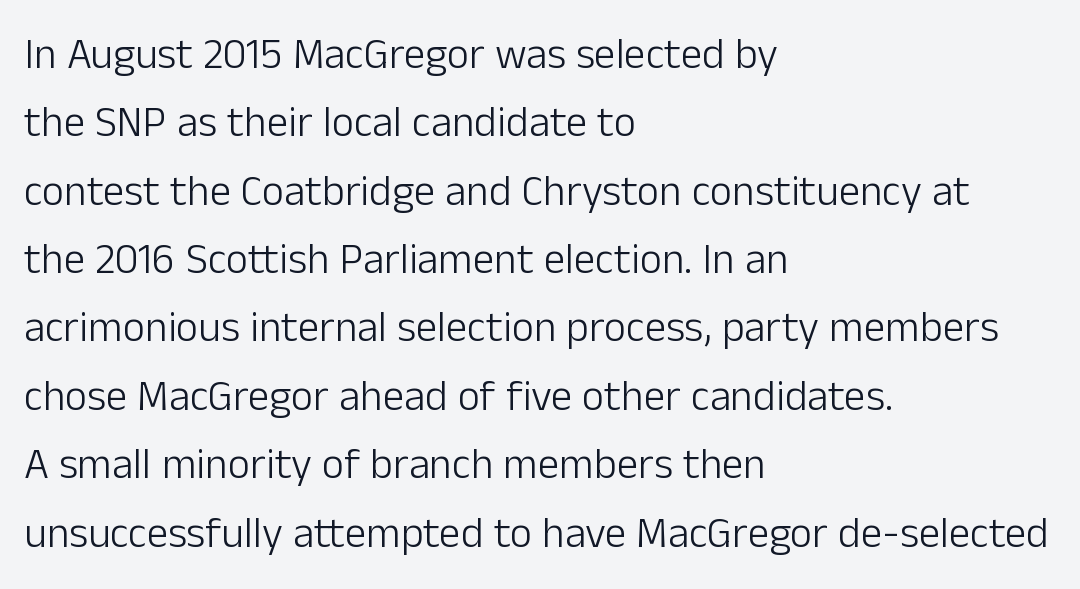
Q: Is the text bold? A: No.
Q: Is the text italic (slanted)? A: No, it is upright.
Q: Is the typeface a serif or a sans-serif typeface? A: Sans-serif.
Q: Is the text underlined? A: No.
Q: How is the paragraph aligned? A: Left-aligned.
Q: Is the spacing between letters normal or unusually wide? A: Normal.
Q: Is the spacing between lines tight, normal or loose? A: Normal.
Q: Width (condensed, normal, or wide)? A: Normal.
Q: Stroke contrast? A: Low.
Q: x-height? A: Medium.
Q: Monospaced? A: No.
